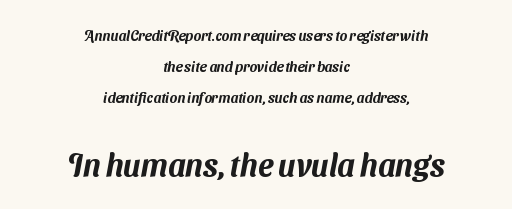
The image shows 31 px sans-serif type; set centered, loose line spacing (2.22x), normal letter spacing, not underlined; the second (bottom) block is 2.21x larger; medium stroke contrast and a medium x-height.
